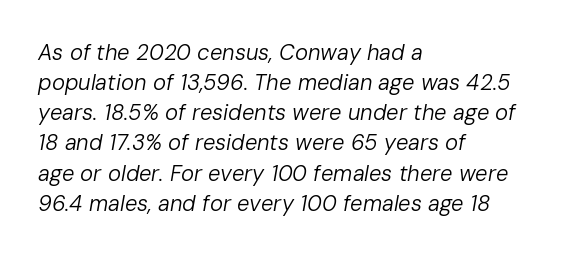
The image shows 22 px text type, italic (leaning right); set left-aligned, normal line spacing (1.37x), normal letter spacing, not underlined.
